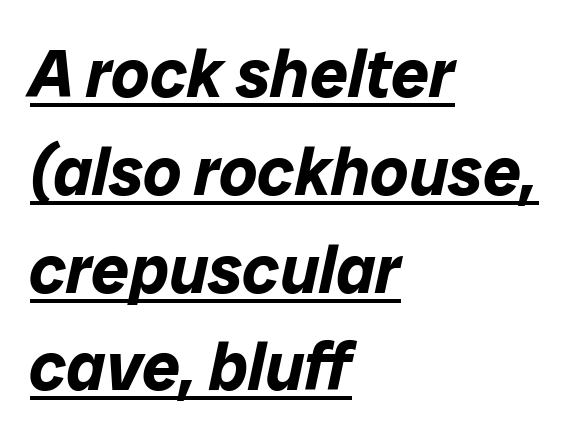
{"italic": "yes", "lean": "right", "slant_degrees": 12, "bold": "yes", "weight": "bold", "width": "normal", "stroke_contrast": "low", "x_height": "medium", "monospaced": "no", "underline": "yes", "align": "left", "line_spacing": "normal", "line_spacing_ratio": 1.46, "letter_spacing": "normal", "letter_spacing_em": 0.0, "glyph_px": 67}
